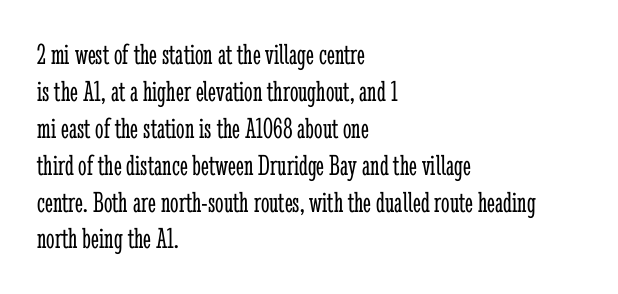
{"serif": "yes", "italic": "no", "bold": "no", "weight": "light", "width": "condensed", "stroke_contrast": "low", "x_height": "medium", "monospaced": "no", "underline": "no", "align": "left", "line_spacing_ratio": 1.23, "letter_spacing": "normal", "letter_spacing_em": 0.0, "glyph_px": 30}
